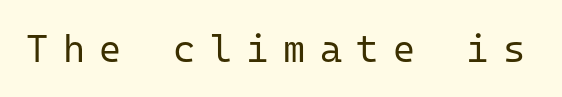
Decoration check: the copy has no underline. No letter is thick-stroked: the sample isn't bold. These lines were composed using upright roman letters. The tracking jumps out immediately: characters are airy and widely separated. The characters display no serif detailing; their extremities are plain.
